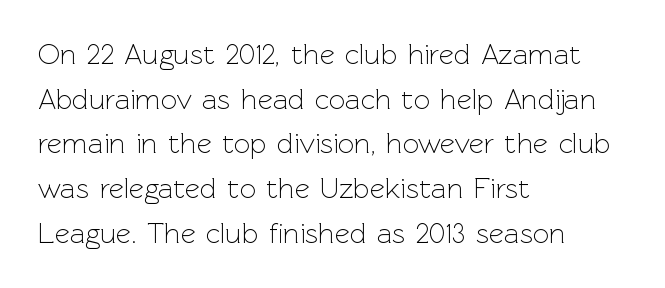
Q: Is the text bold? A: No.
Q: Is the text italic (slanted)? A: No, it is upright.
Q: Is the typeface a serif or a sans-serif typeface? A: Sans-serif.
Q: Is the text underlined? A: No.
Q: How is the paragraph aligned? A: Left-aligned.
Q: Is the spacing between letters normal or unusually wide? A: Normal.
Q: Is the spacing between lines tight, normal or loose? A: Normal.
Q: Width (condensed, normal, or wide)? A: Normal.
Q: x-height? A: Medium.
Q: Monospaced? A: No.
